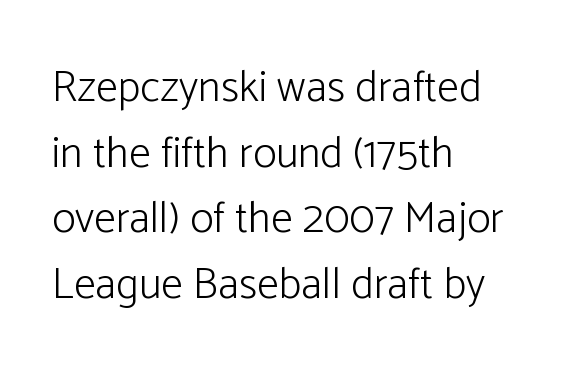
{"serif": "no", "italic": "no", "bold": "no", "weight": "light", "width": "normal", "stroke_contrast": "low", "x_height": "medium", "monospaced": "no", "underline": "no", "align": "left", "line_spacing": "normal", "line_spacing_ratio": 1.49, "letter_spacing": "normal", "letter_spacing_em": 0.0, "glyph_px": 44}
